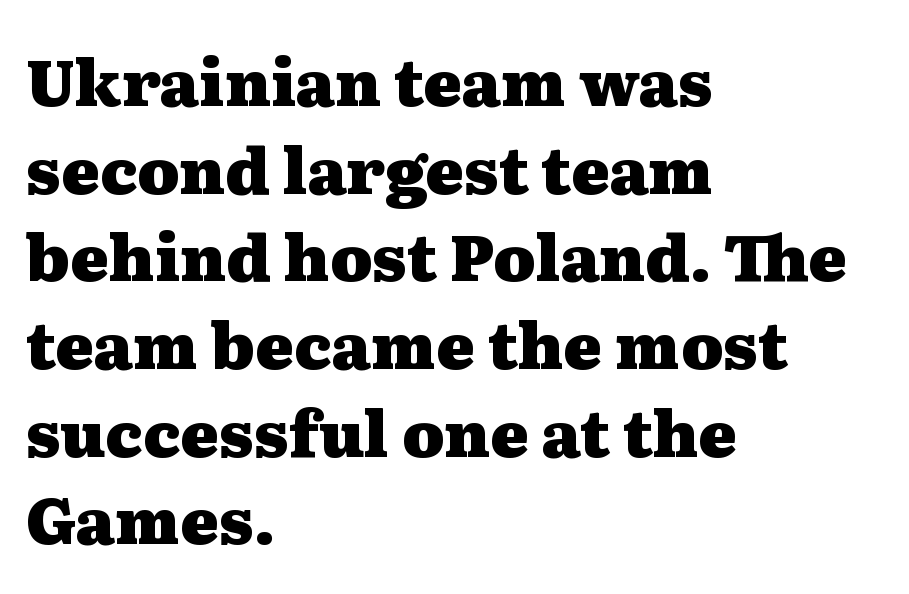
Q: Is the text bold? A: Yes.
Q: Is the text italic (slanted)? A: No, it is upright.
Q: Is the typeface a serif or a sans-serif typeface? A: Serif.
Q: Is the text underlined? A: No.
Q: How is the paragraph aligned? A: Left-aligned.
Q: Is the spacing between letters normal or unusually wide? A: Normal.
Q: Is the spacing between lines tight, normal or loose? A: Normal.
Q: Width (condensed, normal, or wide)? A: Wide.
Q: Stroke contrast? A: Medium.
Q: x-height? A: Medium.
Q: Monospaced? A: No.
